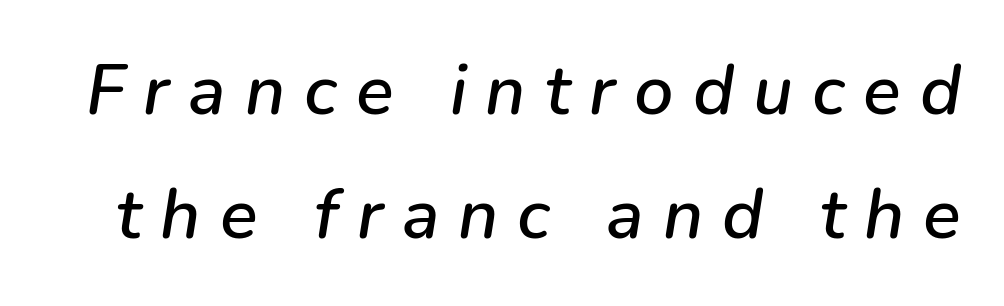
Q: Is the text italic (slanted)? A: Yes, it leans right by about 9 degrees.
Q: Is the text underlined? A: No.
Q: Is the spacing between letters normal or unusually wide? A: Unusually wide.
Q: Width (condensed, normal, or wide)? A: Normal.
Q: Stroke contrast? A: Low.
Q: x-height? A: Medium.
Q: Monospaced? A: No.
